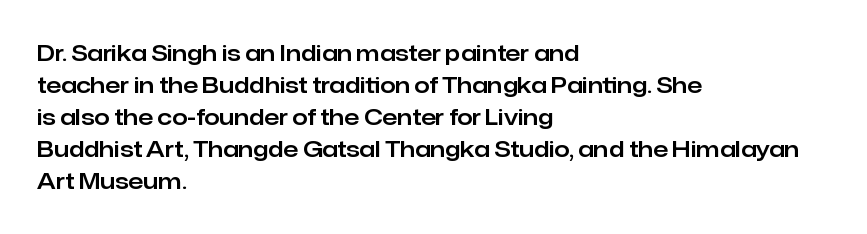
Q: Is the text italic (slanted)? A: No, it is upright.
Q: Is the text underlined? A: No.
Q: How is the paragraph aligned? A: Left-aligned.
Q: Is the spacing between letters normal or unusually wide? A: Normal.
Q: Is the spacing between lines tight, normal or loose? A: Normal.
